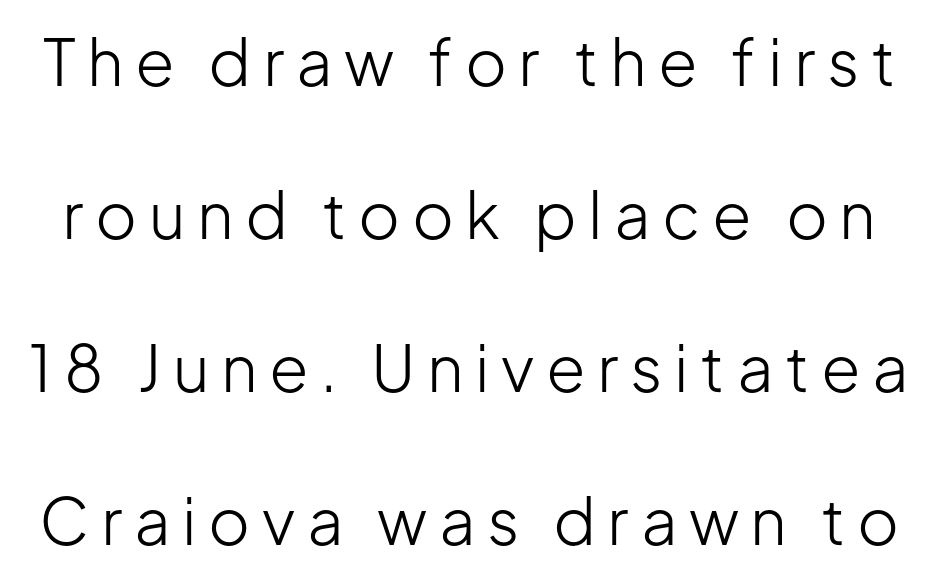
The image shows 64 px light sans-serif type, upright; set loose line spacing (2.39x), not underlined; low stroke contrast and a medium x-height.
